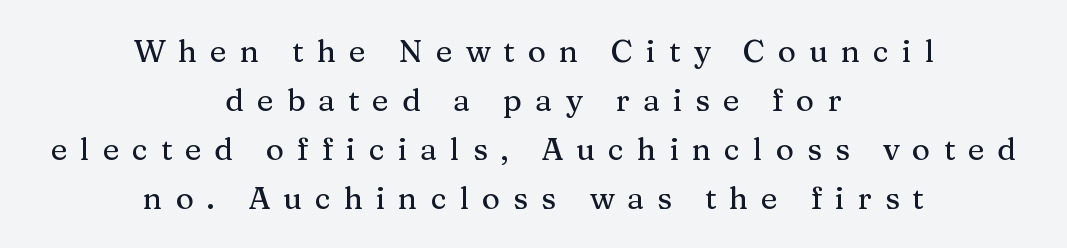
Q: Is the text italic (slanted)? A: No, it is upright.
Q: Is the typeface a serif or a sans-serif typeface? A: Serif.
Q: Is the text underlined? A: No.
Q: How is the paragraph aligned? A: Centered.
Q: Is the spacing between letters normal or unusually wide? A: Unusually wide.
Q: Is the spacing between lines tight, normal or loose? A: Normal.
Q: Width (condensed, normal, or wide)? A: Normal.
Q: Stroke contrast? A: Medium.
Q: x-height? A: Medium.
Q: Monospaced? A: No.
